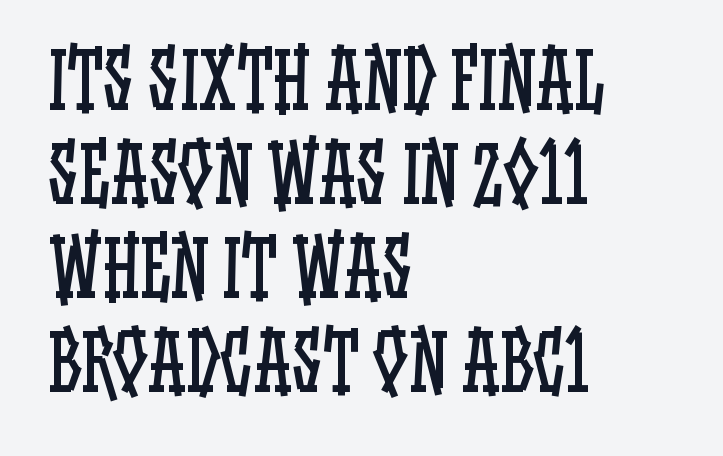
{"italic": "no", "bold": "no", "weight": "regular", "width": "condensed", "stroke_contrast": "low", "x_height": "large", "monospaced": "no", "underline": "no", "align": "left", "line_spacing_ratio": 1.22, "letter_spacing": "normal", "letter_spacing_em": 0.0, "glyph_px": 77}
